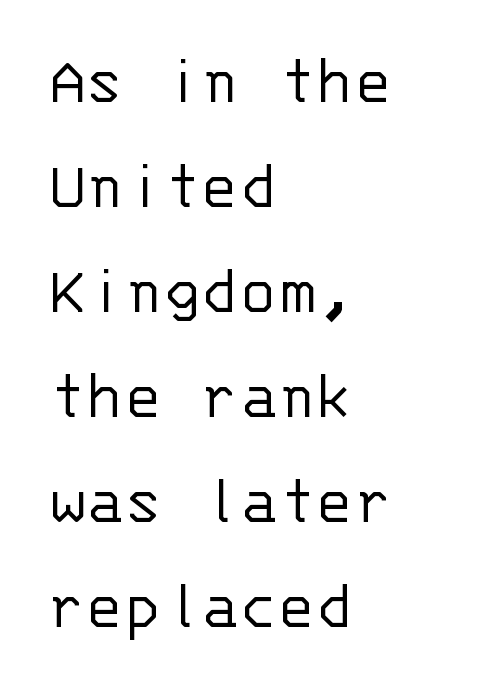
The image shows 71 px light sans-serif type, upright, monospaced; set left-aligned, normal line spacing (1.48x), normal letter spacing, not underlined; low stroke contrast and a large x-height.
